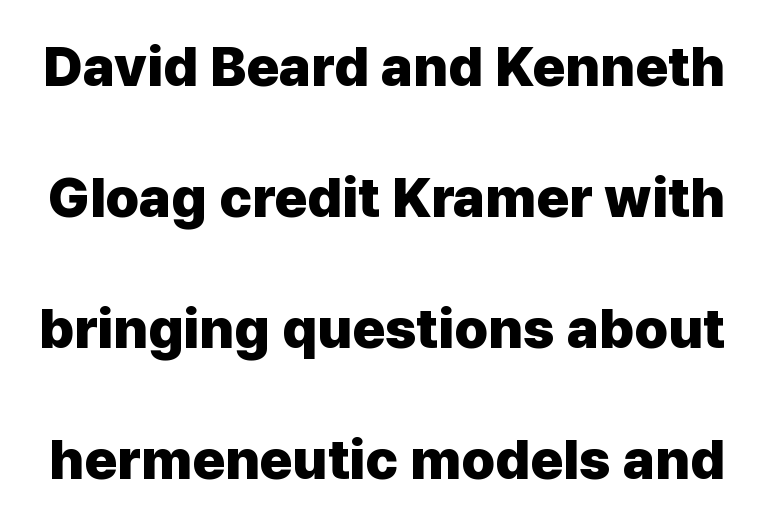
{"serif": "no", "italic": "no", "bold": "yes", "weight": "heavy", "width": "normal", "stroke_contrast": "low", "x_height": "medium", "monospaced": "no", "underline": "no", "line_spacing": "loose", "line_spacing_ratio": 2.34, "letter_spacing": "normal", "letter_spacing_em": 0.0, "glyph_px": 56}
